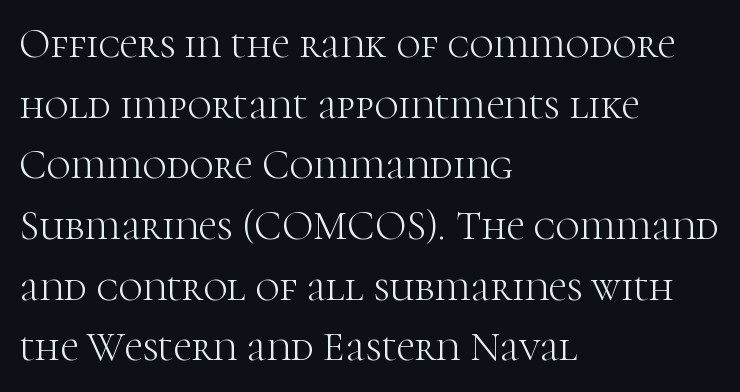
The image shows 41 px light serif type, upright; set left-aligned, normal line spacing (1.48x), normal letter spacing, not underlined; high stroke contrast and a medium x-height.
